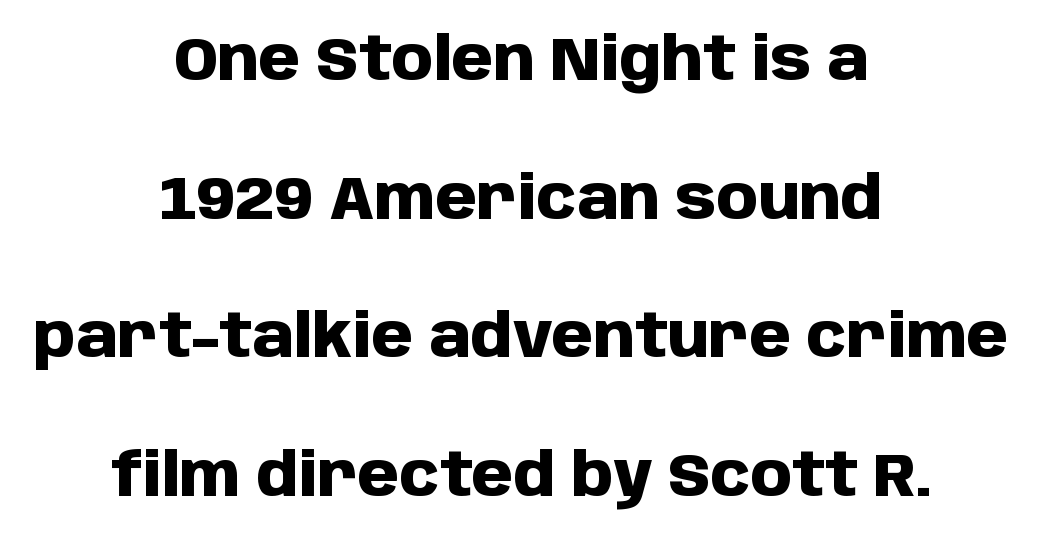
Q: Is the text bold? A: Yes.
Q: Is the text italic (slanted)? A: No, it is upright.
Q: Is the typeface a serif or a sans-serif typeface? A: Sans-serif.
Q: Is the text underlined? A: No.
Q: How is the paragraph aligned? A: Centered.
Q: Is the spacing between letters normal or unusually wide? A: Normal.
Q: Is the spacing between lines tight, normal or loose? A: Loose.
Q: Width (condensed, normal, or wide)? A: Normal.
Q: Stroke contrast? A: Low.
Q: x-height? A: Large.
Q: Monospaced? A: No.
